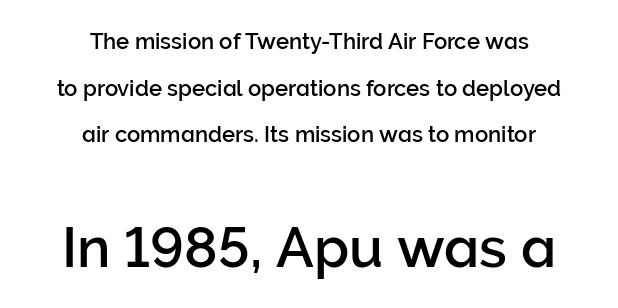
The image shows 56 px sans-serif type, upright; set centered, loose line spacing (2.12x), normal letter spacing, not underlined; the second (bottom) block is 2.55x larger; low stroke contrast and a medium x-height.
